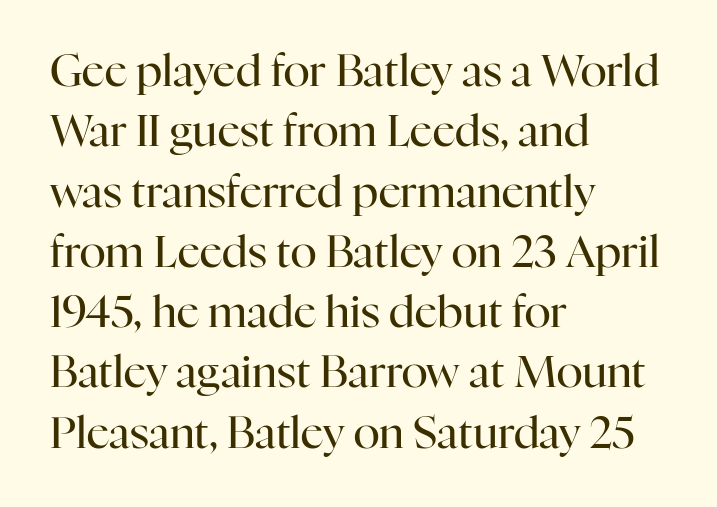
Inter-character spacing is left at the font's built-in metrics. Spacing verdict: proportional, widths tailored to each character. The line-height multiplier appears to be the usual default. Tall strokes in this sample are plumb rather than angled. Stems here are at most as thick as an everyday book face.
